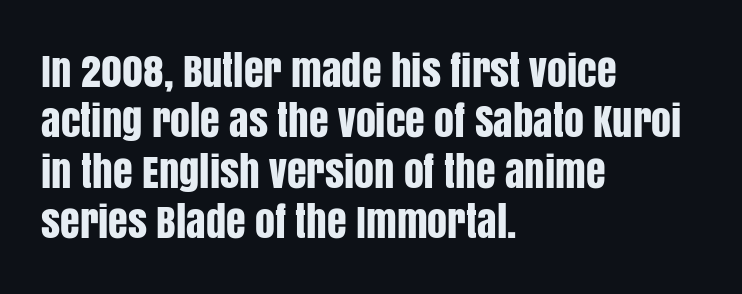
Q: Is the text italic (slanted)? A: No, it is upright.
Q: Is the typeface a serif or a sans-serif typeface? A: Sans-serif.
Q: Is the text underlined? A: No.
Q: How is the paragraph aligned? A: Left-aligned.
Q: Is the spacing between letters normal or unusually wide? A: Normal.
Q: Is the spacing between lines tight, normal or loose? A: Normal.
Q: Width (condensed, normal, or wide)? A: Condensed.
Q: Stroke contrast? A: Low.
Q: x-height? A: Large.
Q: Monospaced? A: No.
